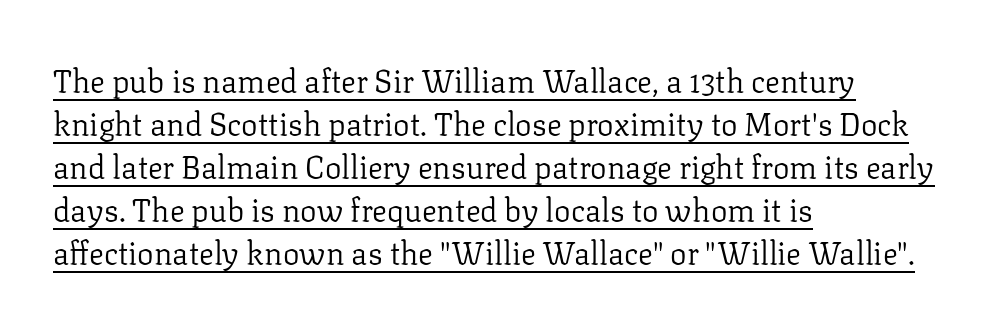
Q: Is the text bold? A: No.
Q: Is the text italic (slanted)? A: No, it is upright.
Q: Is the typeface a serif or a sans-serif typeface? A: Serif.
Q: Is the text underlined? A: Yes.
Q: How is the paragraph aligned? A: Left-aligned.
Q: Is the spacing between letters normal or unusually wide? A: Normal.
Q: Is the spacing between lines tight, normal or loose? A: Normal.
Q: Width (condensed, normal, or wide)? A: Normal.
Q: Stroke contrast? A: Low.
Q: x-height? A: Medium.
Q: Monospaced? A: No.
